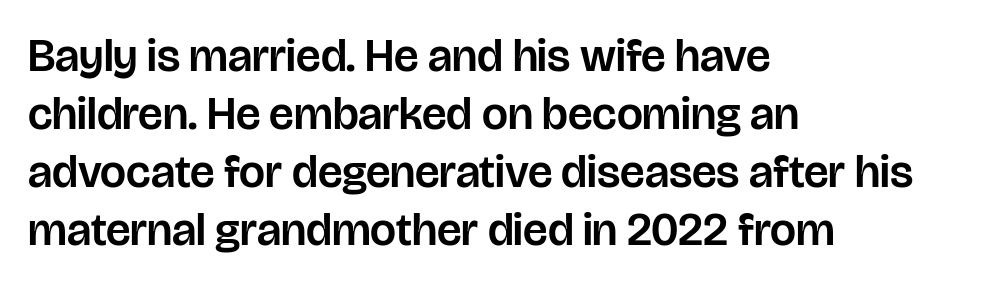
Type style note: lacks serifs. Check under the words: just untouched page. In terms of letterspacing, this is plain default setting. Evenly set lines give the paragraph a standard silhouette.
